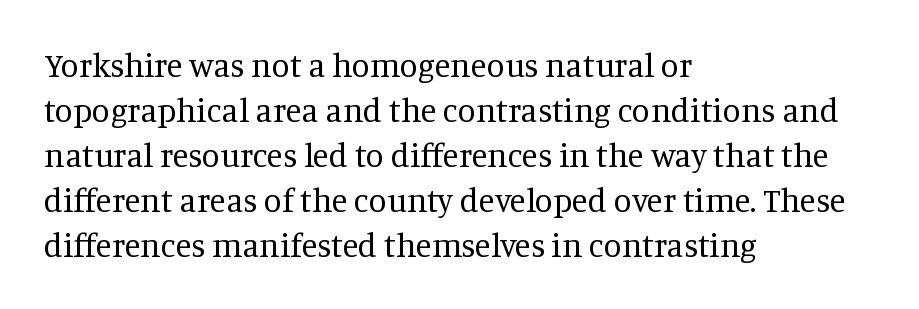
Q: Is the text bold? A: No.
Q: Is the text italic (slanted)? A: No, it is upright.
Q: Is the typeface a serif or a sans-serif typeface? A: Serif.
Q: Is the text underlined? A: No.
Q: How is the paragraph aligned? A: Left-aligned.
Q: Is the spacing between letters normal or unusually wide? A: Normal.
Q: Is the spacing between lines tight, normal or loose? A: Normal.
Q: Width (condensed, normal, or wide)? A: Normal.
Q: Stroke contrast? A: Medium.
Q: x-height? A: Large.
Q: Monospaced? A: No.
